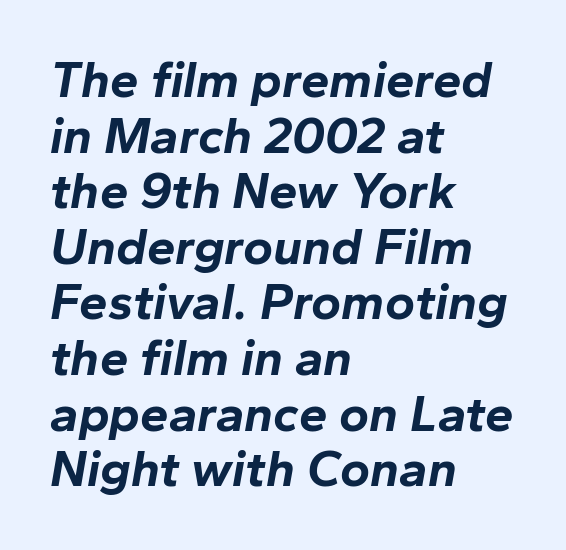
A typesetter would call this proportional, since set widths differ per character. Words float on clear page, feet unadorned. Emphasis by weight is at full strength: bold. Line beginnings align vertically; line endings do not. In terms of letterspacing, this is plain default setting. Students, observe: this is what under-led, compact text looks like.
